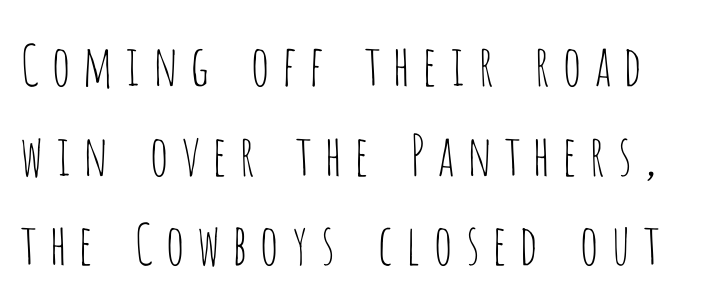
The glyphs in this specimen are sans serif. Caption: face not bold, strokes unweighted. Baseline-to-baseline distance is the conventional proportion of letter height. You could not count columns in this text — the font is proportionally spaced.
